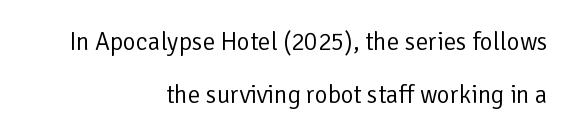
Q: Is the text bold? A: No.
Q: Is the text italic (slanted)? A: No, it is upright.
Q: Is the text underlined? A: No.
Q: How is the paragraph aligned? A: Right-aligned.
Q: Is the spacing between letters normal or unusually wide? A: Normal.
Q: Is the spacing between lines tight, normal or loose? A: Loose.
